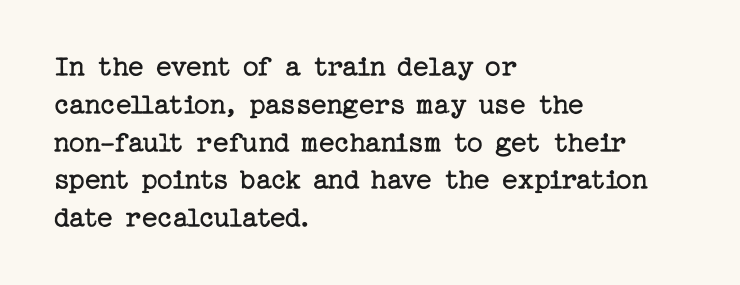
The compositor pushed each line to the left boundary. This sample uses plain, unmodified letter spacing. The glyphs are unaccompanied by any horizontal stroke below them. These lines were composed using upright roman letters. On a weight scale, this lands at 450 or below.
